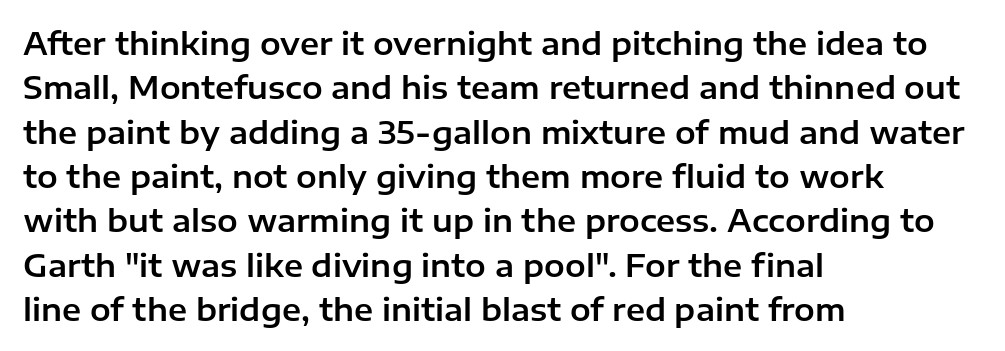
{"serif": "no", "italic": "no", "width": "normal", "stroke_contrast": "low", "x_height": "medium", "monospaced": "no", "underline": "no", "align": "left", "line_spacing": "normal", "line_spacing_ratio": 1.43, "letter_spacing": "normal", "letter_spacing_em": 0.0, "glyph_px": 31}
